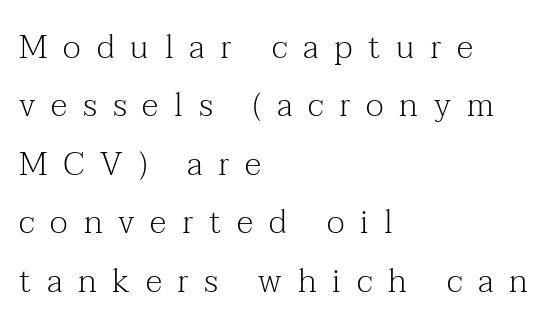
Ordinary non-slanted type is in use. Layout note: lines flush left. Stroke mass is kept to a normal reading level or below. A serif font was chosen for this passage. Anything drawn beneath the words? Only blank space.
